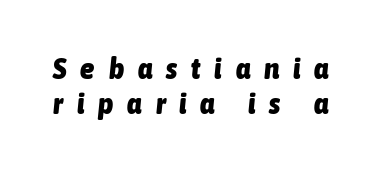
Q: Is the text bold? A: Yes.
Q: Is the text italic (slanted)? A: Yes, it leans right by about 6 degrees.
Q: Is the text underlined? A: No.
Q: Is the spacing between letters normal or unusually wide? A: Unusually wide.
Q: Width (condensed, normal, or wide)? A: Condensed.
Q: Stroke contrast? A: Low.
Q: x-height? A: Medium.
Q: Monospaced? A: No.
